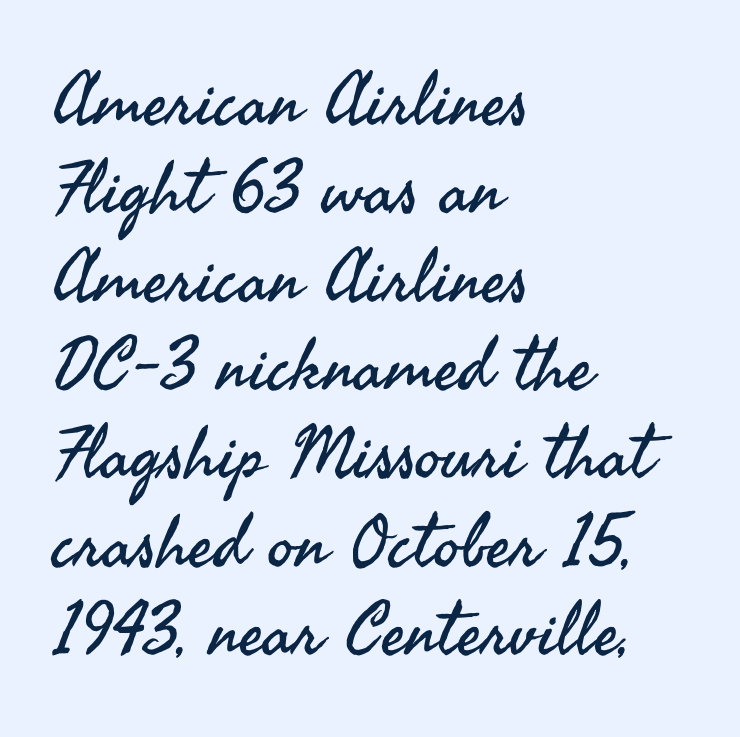
Q: Is the text bold? A: No.
Q: Is the text italic (slanted)? A: Yes.
Q: Is the typeface a serif or a sans-serif typeface? A: Sans-serif.
Q: Is the text underlined? A: No.
Q: How is the paragraph aligned? A: Left-aligned.
Q: Is the spacing between letters normal or unusually wide? A: Normal.
Q: Width (condensed, normal, or wide)? A: Normal.
Q: Stroke contrast? A: Medium.
Q: x-height? A: Small.
Q: Monospaced? A: No.
